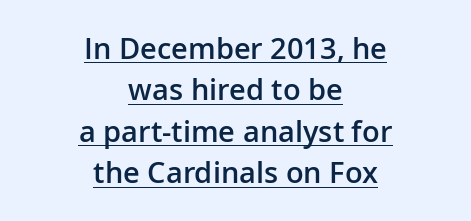
What decoration does the sample have? An underline. Look at the stroke-to-counter ratio: somewhat heavy, a semibold. Spacing verdict: proportional, widths tailored to each character. Grotesque or geometric, the face here clearly has no serifs.
